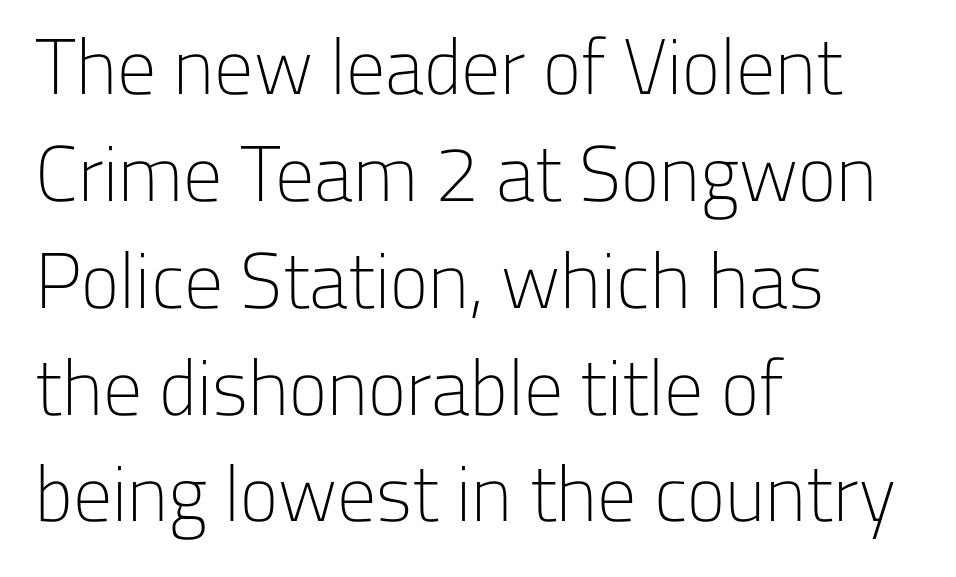
When letters stand straight like this, we call the style roman or upright. Notice how descenders clear the ascenders below comfortably — that's standard leading. Each stroke keeps to a modest, everyday thickness or less. Classification — sans serif. Rule under the text: the space is simply empty. Here the glyphs are tracked normally, forming tight word shapes.
